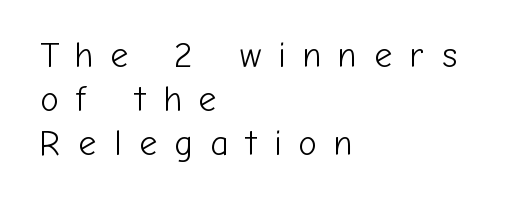
The lettering stays uniformly vertical, giving the passage a roman look. Heft: none added — not bold. Descenders are the only things crossing below the line. Successive baselines arrive at the customary interval. The letters carry no serifs — their stems end cleanly without finishing strokes. The rendering uses natural spacing where letterforms have individual widths.
